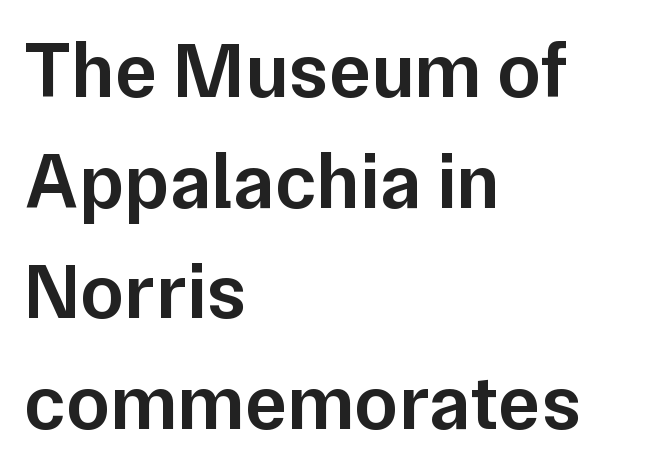
{"serif": "no", "italic": "no", "bold": "semi", "weight": "semibold", "width": "normal", "stroke_contrast": "low", "x_height": "medium", "monospaced": "no", "underline": "no", "align": "left", "line_spacing": "normal", "line_spacing_ratio": 1.4, "letter_spacing": "normal", "letter_spacing_em": 0.0, "glyph_px": 79}
